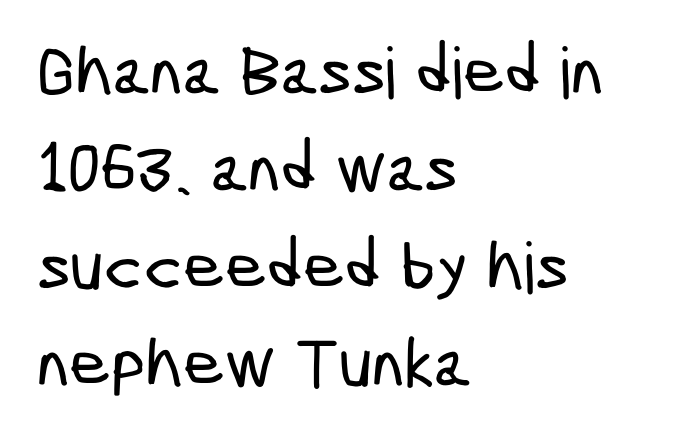
Is the block centered? No — it sits flush against the left margin. Characters follow at the spacing the type designer built in. Nope, no serifs anywhere on these letters. The rendering uses natural spacing where letterforms have individual widths.
